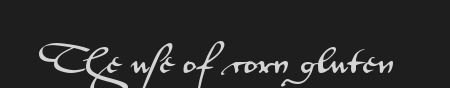
Q: Is the text italic (slanted)? A: Yes.
Q: Is the typeface a serif or a sans-serif typeface? A: Sans-serif.
Q: Is the text underlined? A: No.
Q: Is the spacing between letters normal or unusually wide? A: Normal.
Q: Width (condensed, normal, or wide)? A: Wide.
Q: Stroke contrast? A: Medium.
Q: x-height? A: Small.
Q: Monospaced? A: No.
